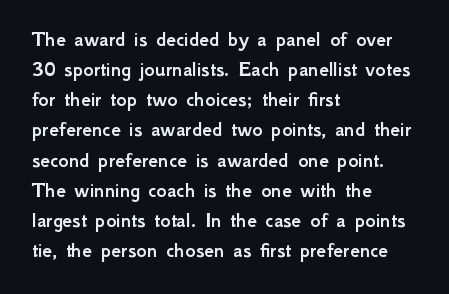
{"italic": "no", "underline": "no", "align": "left", "line_spacing": "normal", "line_spacing_ratio": 1.37, "letter_spacing": "normal", "letter_spacing_em": 0.0, "glyph_px": 22}
